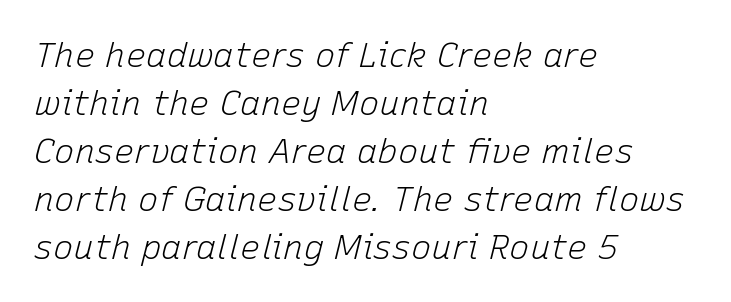
{"italic": "yes", "lean": "right", "slant_degrees": 15, "bold": "no", "weight": "light", "width": "normal", "stroke_contrast": "low", "x_height": "medium", "monospaced": "no", "underline": "no", "align": "left", "line_spacing": "normal", "line_spacing_ratio": 1.41, "letter_spacing": "normal", "letter_spacing_em": 0.0, "glyph_px": 34}
